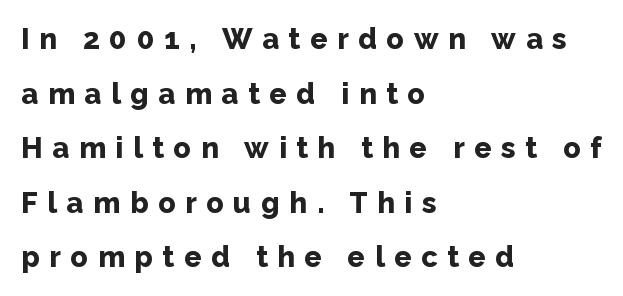
Q: Is the text bold? A: Yes.
Q: Is the text italic (slanted)? A: No, it is upright.
Q: Is the typeface a serif or a sans-serif typeface? A: Sans-serif.
Q: Is the text underlined? A: No.
Q: How is the paragraph aligned? A: Left-aligned.
Q: Is the spacing between letters normal or unusually wide? A: Unusually wide.
Q: Width (condensed, normal, or wide)? A: Normal.
Q: Stroke contrast? A: Low.
Q: x-height? A: Medium.
Q: Monospaced? A: No.
